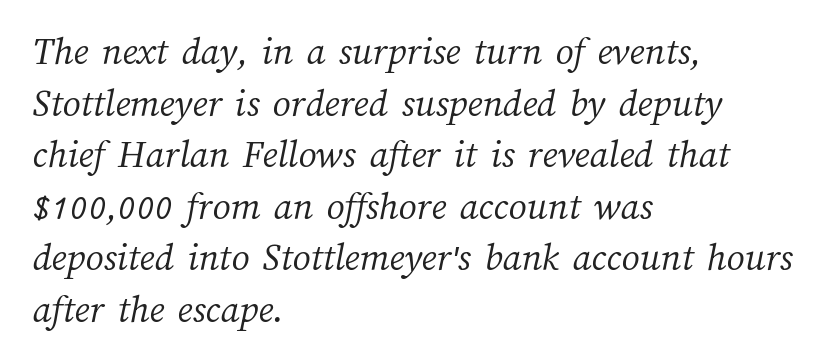
{"bold": "no", "weight": "light", "width": "normal", "stroke_contrast": "medium", "x_height": "medium", "monospaced": "no", "underline": "no", "align": "left", "line_spacing": "normal", "line_spacing_ratio": 1.29, "letter_spacing": "normal", "letter_spacing_em": 0.0, "glyph_px": 40}
